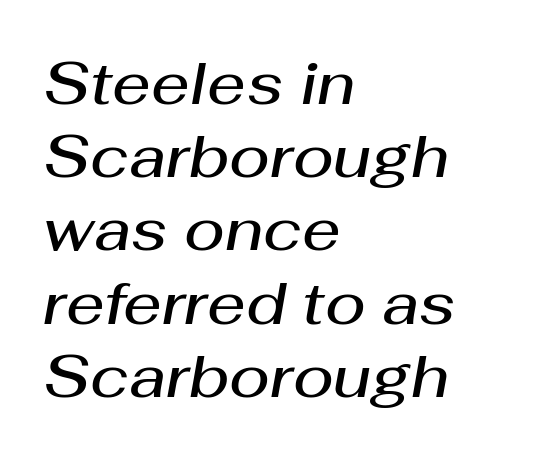
Compared with typical body copy, the letter spacing here is the same. Looks like regular typesetting: each glyph gets only the width it needs. The text carries the slant typical of an italic or oblique font. Each line starts at the same left margin while the right side varies. What weight is shown? A semibold, between regular and bold.
